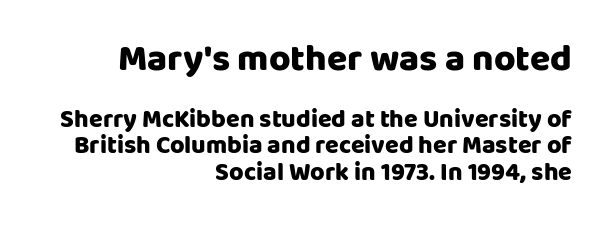
{"serif": "no", "italic": "no", "bold": "yes", "weight": "heavy", "width": "normal", "stroke_contrast": "low", "x_height": "large", "monospaced": "no", "underline": "no", "align": "right", "line_spacing": "tight", "line_spacing_ratio": 1.06, "letter_spacing": "normal", "letter_spacing_em": 0.0, "larger_block": "first", "size_ratio": 1.48, "glyph_px": 37}
